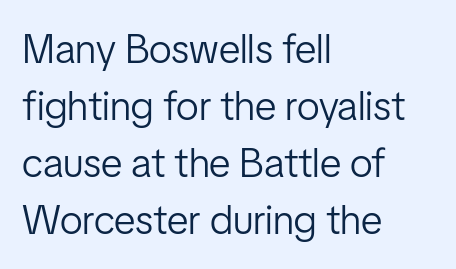
The letters carry no serifs — their stems end cleanly without finishing strokes. Bare-footed words on every line. Inter-character spacing is left at the font's built-in metrics. Leading: standard. No italicization has been applied; the sample stays upright. Is this a fixed-width face? No — the glyphs have proportional, varying widths.
